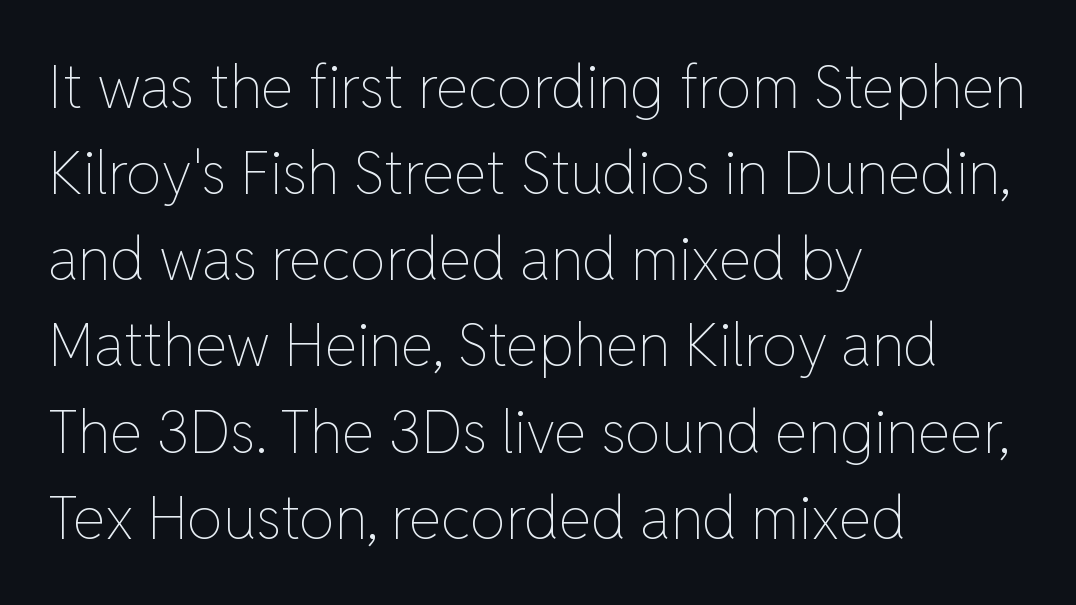
Caption: multi-line text, flush left, ragged right. Spacing between characters is what you'd get straight out of the box. A quiet, ordinary-to-light weight characterises the typeface. The glyphs are unaccompanied by any horizontal stroke below them. This sample has the flowing, uneven cadence of proportional lettering.
